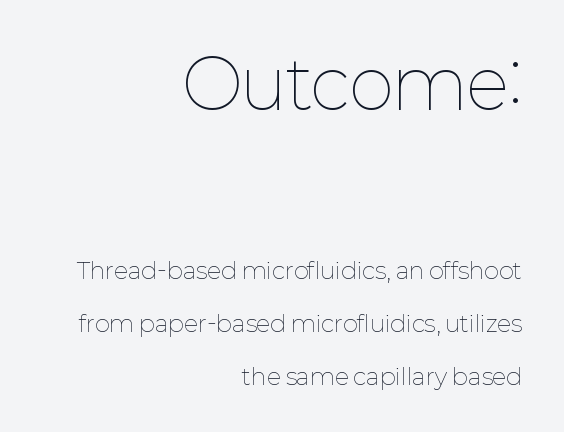
Is the type heavy? It reads as light-to-regular instead. A bare baseline throughout the passage. The paragraph shown leans on its right margin. Characters remain perfectly vertical along every line.
